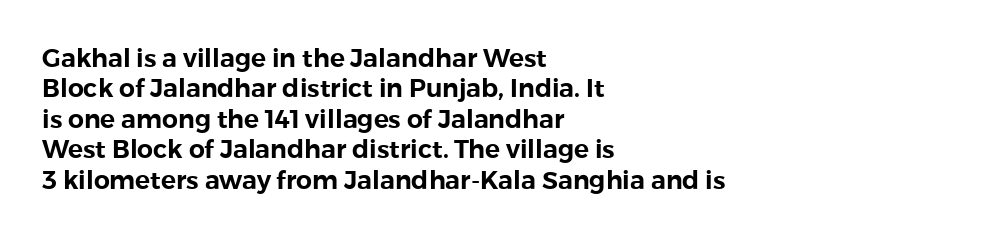
The image shows 25 px text type, upright; set left-aligned, line spacing 1.22x, normal letter spacing, not underlined.
